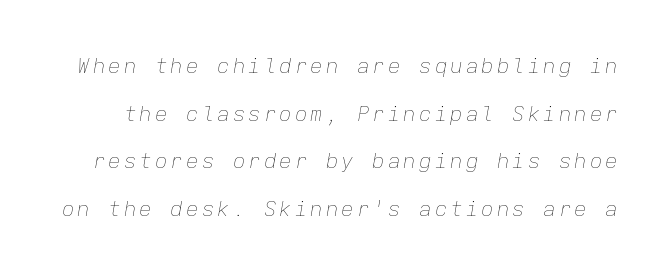
Q: Is the text bold? A: No.
Q: Is the text italic (slanted)? A: Yes, it leans right by about 9 degrees.
Q: Is the text underlined? A: No.
Q: Is the spacing between lines tight, normal or loose? A: Loose.
